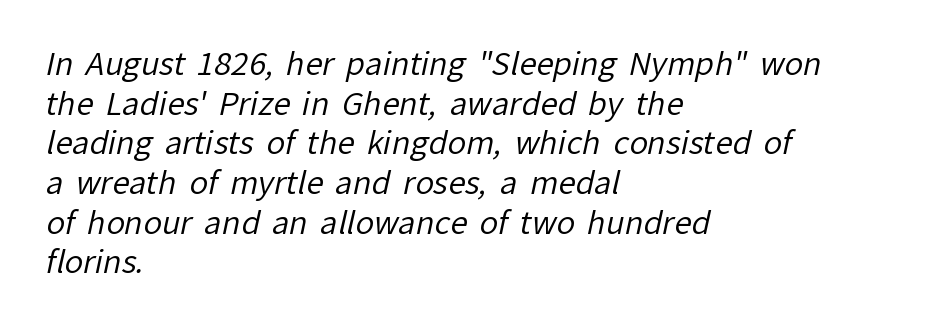
The image shows 31 px regular-weight sans-serif type; set left-aligned, normal line spacing (1.28x), normal letter spacing, not underlined; low stroke contrast and a medium x-height.
